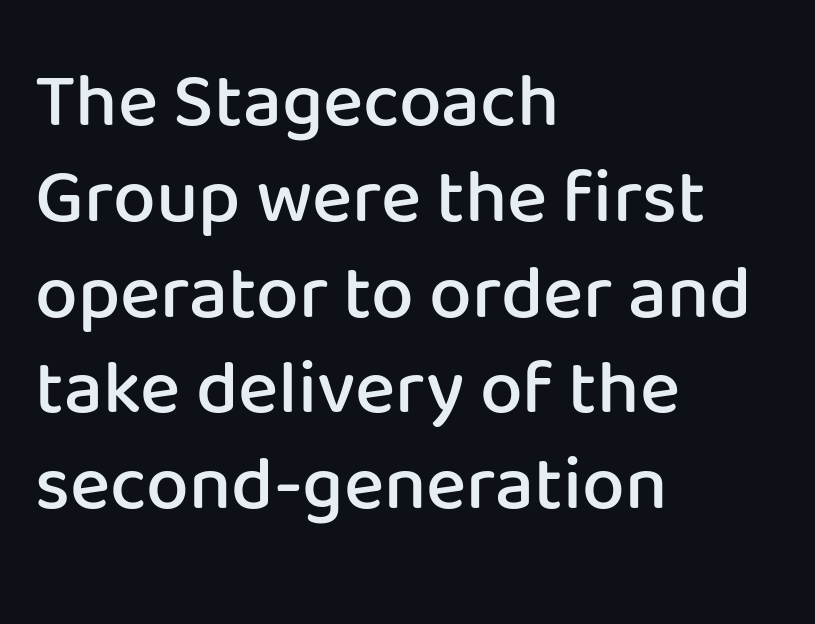
Q: Is the text bold? A: Semi-bold.
Q: Is the text italic (slanted)? A: No, it is upright.
Q: Is the typeface a serif or a sans-serif typeface? A: Sans-serif.
Q: Is the text underlined? A: No.
Q: How is the paragraph aligned? A: Left-aligned.
Q: Is the spacing between letters normal or unusually wide? A: Normal.
Q: Is the spacing between lines tight, normal or loose? A: Normal.
Q: Width (condensed, normal, or wide)? A: Normal.
Q: Stroke contrast? A: Low.
Q: x-height? A: Medium.
Q: Monospaced? A: No.
